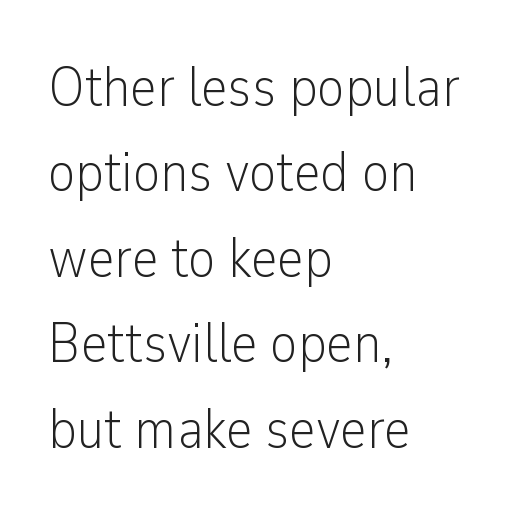
The image shows 57 px light, condensed sans-serif type, upright; set left-aligned, normal line spacing (1.5x), normal letter spacing, not underlined; low stroke contrast and a medium x-height.
